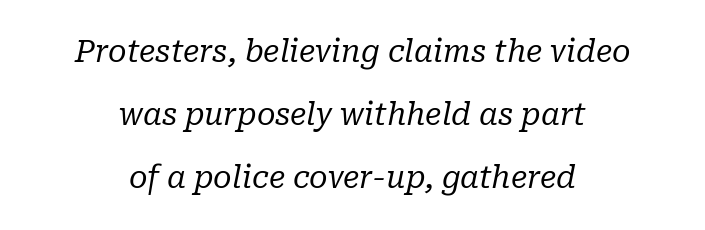
Q: Is the text bold? A: No.
Q: Is the text italic (slanted)? A: Yes, it leans right by about 10 degrees.
Q: Is the typeface a serif or a sans-serif typeface? A: Serif.
Q: Is the text underlined? A: No.
Q: How is the paragraph aligned? A: Centered.
Q: Is the spacing between letters normal or unusually wide? A: Normal.
Q: Is the spacing between lines tight, normal or loose? A: Loose.
Q: Width (condensed, normal, or wide)? A: Normal.
Q: Stroke contrast? A: Low.
Q: x-height? A: Medium.
Q: Monospaced? A: No.
